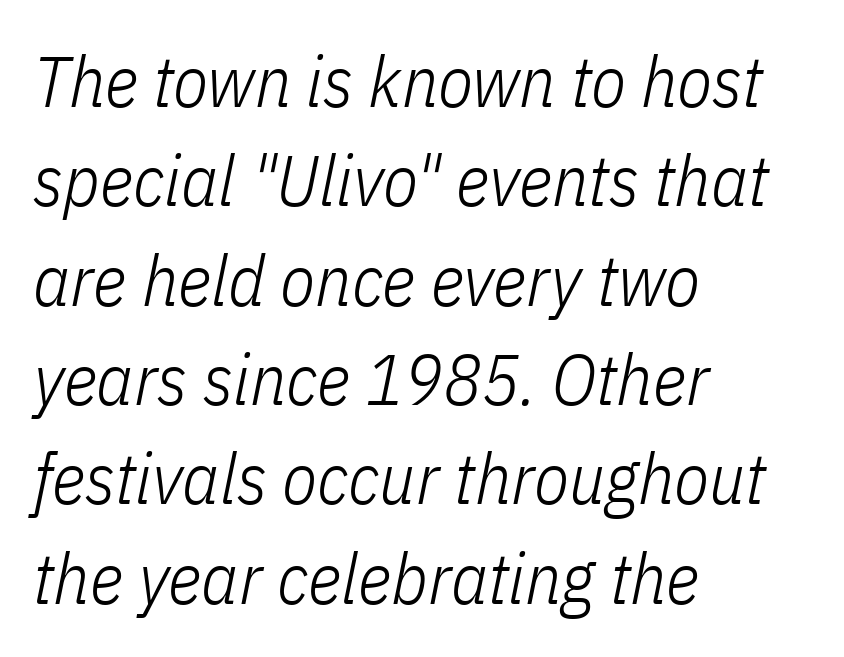
The image shows 72 px light, condensed type, italic (leaning right); set left-aligned, normal line spacing (1.38x), normal letter spacing, not underlined; low stroke contrast and a medium x-height.
